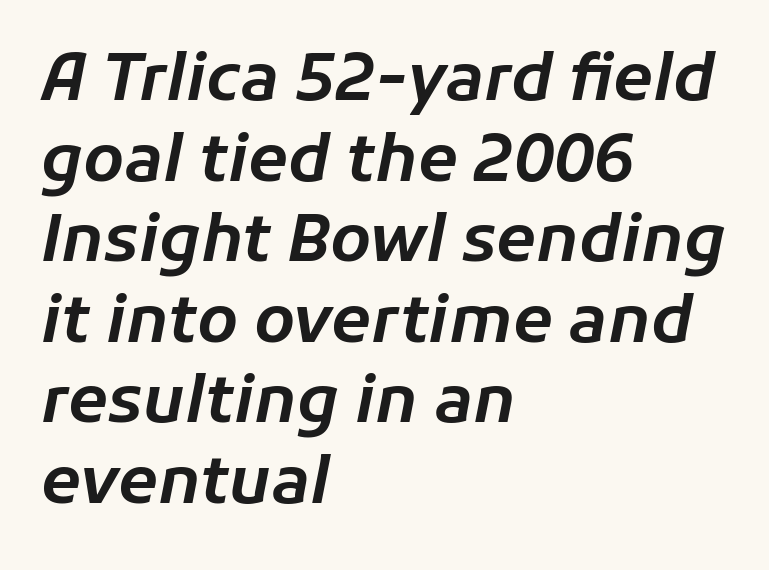
{"italic": "yes", "lean": "right", "slant_degrees": 11, "width": "normal", "stroke_contrast": "low", "x_height": "medium", "monospaced": "no", "underline": "no", "align": "left", "line_spacing_ratio": 1.24, "letter_spacing": "normal", "letter_spacing_em": 0.0, "glyph_px": 65}
